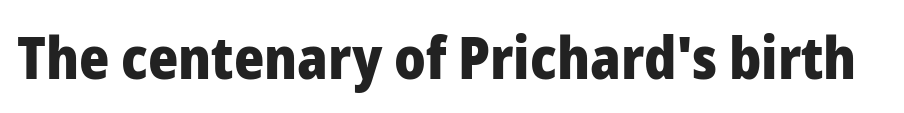
Letters rest on an invisible, unmarked baseline. No italicization has been applied; the sample stays upright. Here the designer chose a conventional face with non-uniform glyph widths. Look at the stroke-to-counter ratio: heavy, a bold. Stroke terminals: plain, sans-serif. This sample uses plain, unmodified letter spacing.
